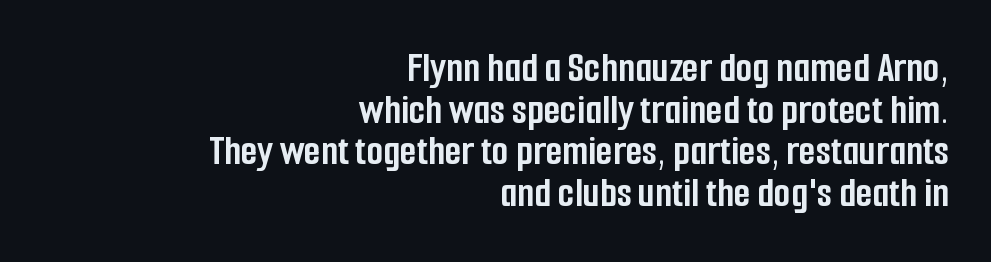
Short and long lines alike share a common ending point at right. Any mark beneath the type? The region is blank. How would I describe the line gaps? Narrow and economical. Characters follow at the spacing the type designer built in. The passage shown is typed in a proportional face where columns would drift.
